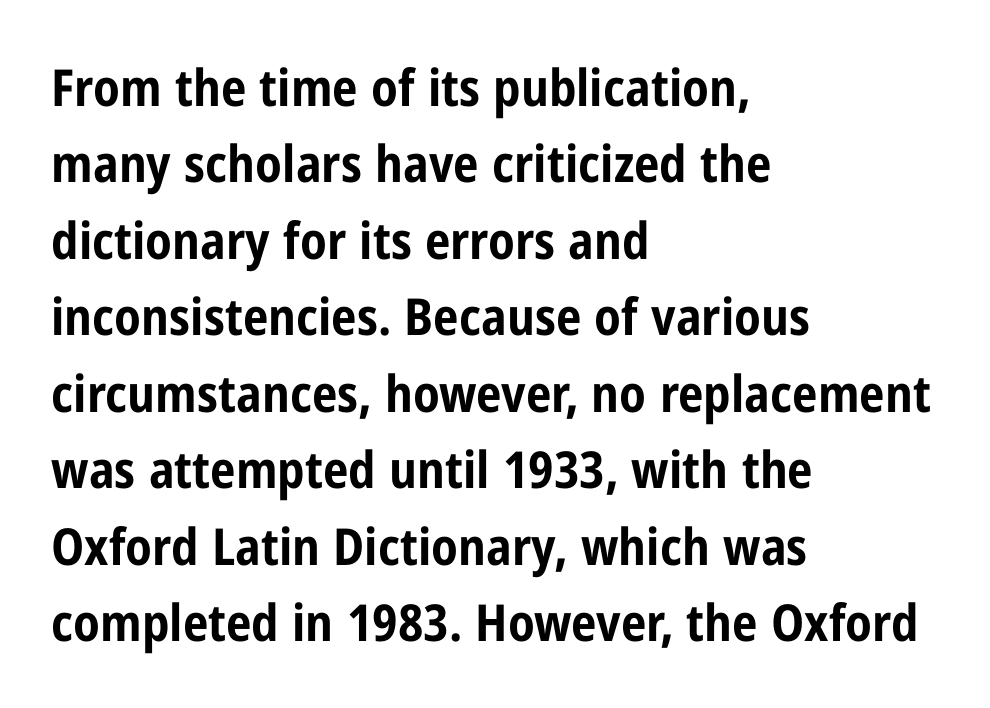
Does the type have serifs? No, each stem ends abruptly. Looks like regular typesetting: each glyph gets only the width it needs. The lines are quadded left. The sample has been set heavy, in full bold. Nobody touched the tracking dial on this one. Unlike italic type, these characters show no tilt at all.
